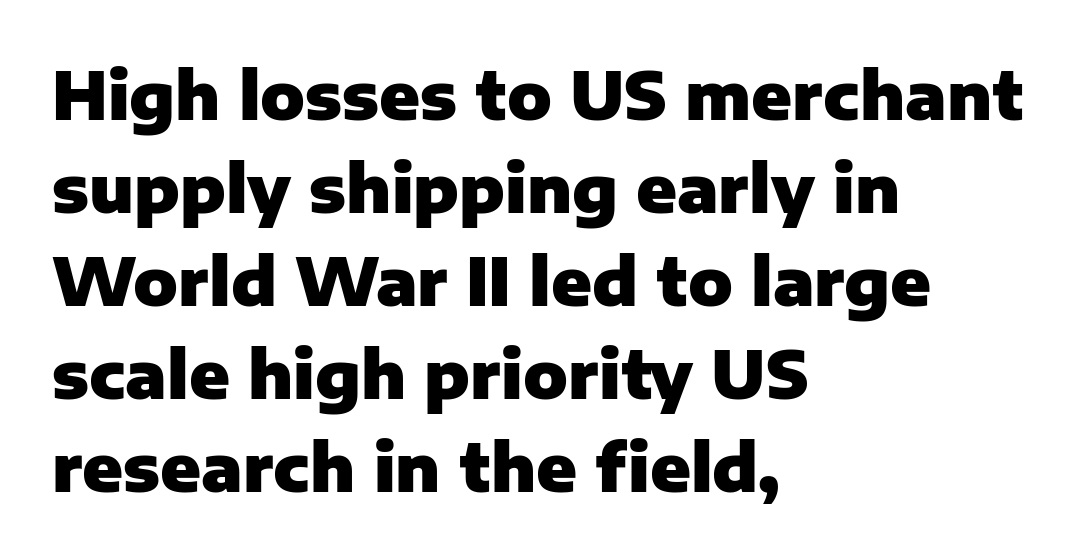
{"serif": "no", "italic": "no", "bold": "yes", "weight": "heavy", "width": "normal", "stroke_contrast": "low", "x_height": "medium", "monospaced": "no", "underline": "no", "align": "left", "line_spacing": "normal", "line_spacing_ratio": 1.41, "letter_spacing": "normal", "letter_spacing_em": 0.0, "glyph_px": 66}
